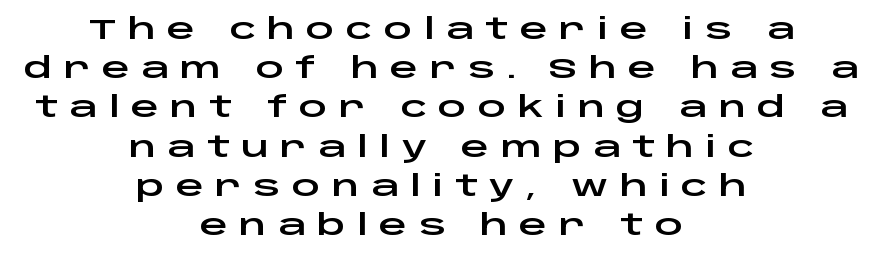
Varying glyph widths throughout — classic text-font behaviour. If you drew a line through each stem, it would be perfectly vertical. The type is letterspaced generously, with wide tracking. How would I describe the line gaps? Plain and ordinary. The text block is weighted toward neither margin, spreading evenly from the middle. Type without underlining.
